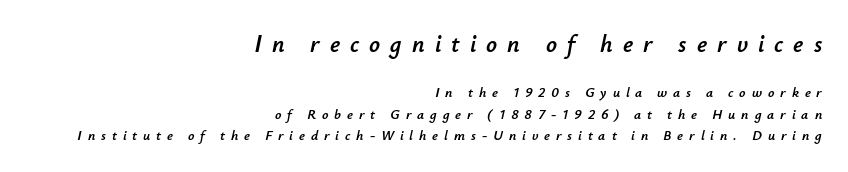
The image shows 24 px text type, italic (leaning right); set right-aligned, normal line spacing (1.54x), unusually wide letter spacing (+0.42 em), not underlined; the first (top) block is 1.71x larger.
